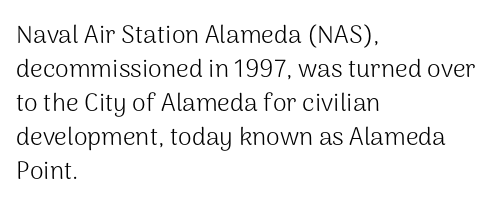
A normal amount of white space separates one row of letters from the next. Honestly, the letter spacing is just normal — you wouldn't notice it. The font's upright variant was chosen for this text. Is this a heavy cut? Hardly; it is regular or lighter. Caption: multi-line text, flush left, ragged right.
